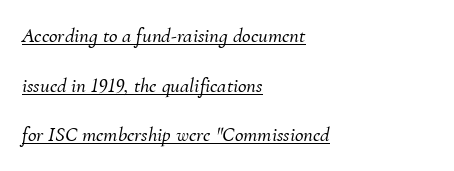
The image shows 21 px text type, italic (leaning right); set left-aligned, loose line spacing (2.36x), normal letter spacing, underlined.
